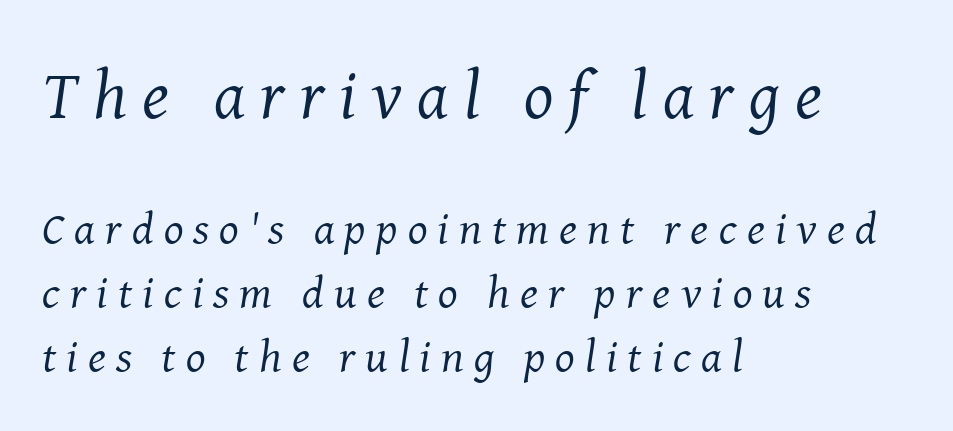
{"serif": "yes", "italic": "yes", "lean": "right", "slant_degrees": 8, "bold": "no", "weight": "regular", "width": "normal", "stroke_contrast": "medium", "x_height": "medium", "monospaced": "no", "underline": "no", "align": "left", "line_spacing": "normal", "line_spacing_ratio": 1.39, "letter_spacing": "wide", "letter_spacing_em": 0.22, "larger_block": "first", "size_ratio": 1.5, "glyph_px": 69}
